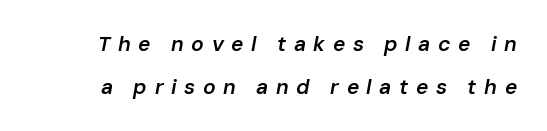
Notice how the stems are inclined rather than vertical — that's the hallmark of italics. What's the leading like? Stretched, with rows far apart. This is moderately heavy type, rendered in semibold. You could only call the tracking loose — the letters float apart.
